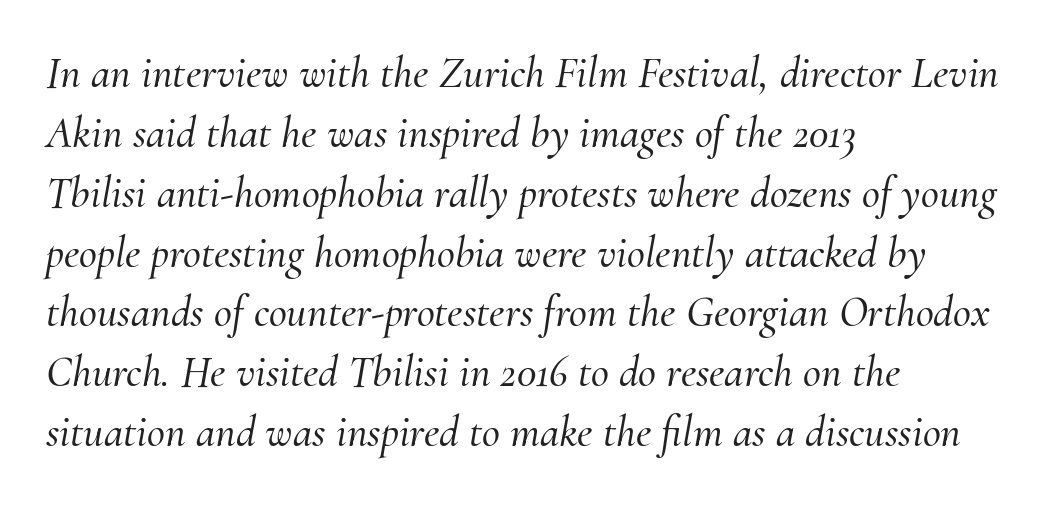
{"serif": "yes", "italic": "yes", "lean": "right", "slant_degrees": 10, "width": "normal", "stroke_contrast": "medium", "x_height": "small", "monospaced": "no", "underline": "no", "align": "left", "line_spacing": "normal", "line_spacing_ratio": 1.36, "letter_spacing": "normal", "letter_spacing_em": 0.0, "glyph_px": 44}
